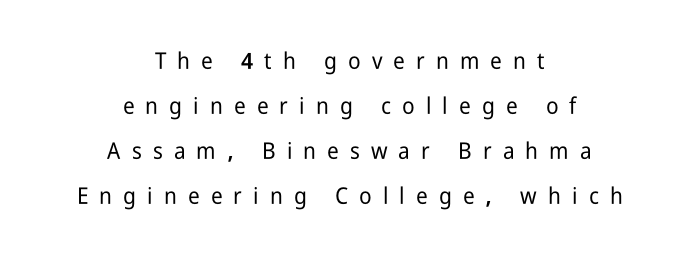
Q: Is the text italic (slanted)? A: No, it is upright.
Q: Is the text underlined? A: No.
Q: How is the paragraph aligned? A: Centered.
Q: Is the spacing between letters normal or unusually wide? A: Unusually wide.
Q: Is the spacing between lines tight, normal or loose? A: Loose.
